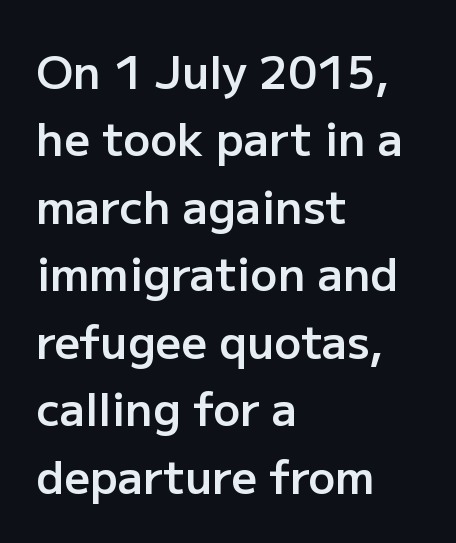
As a designer I'd log this as weight 600, semibold. If you measured baseline to baseline, you'd find a middling distance. What stands out about the letter spacing? Nothing — it is the standard amount. Posture: vertical. Each letter keeps its own natural width here, so spacing adapts to shape.
